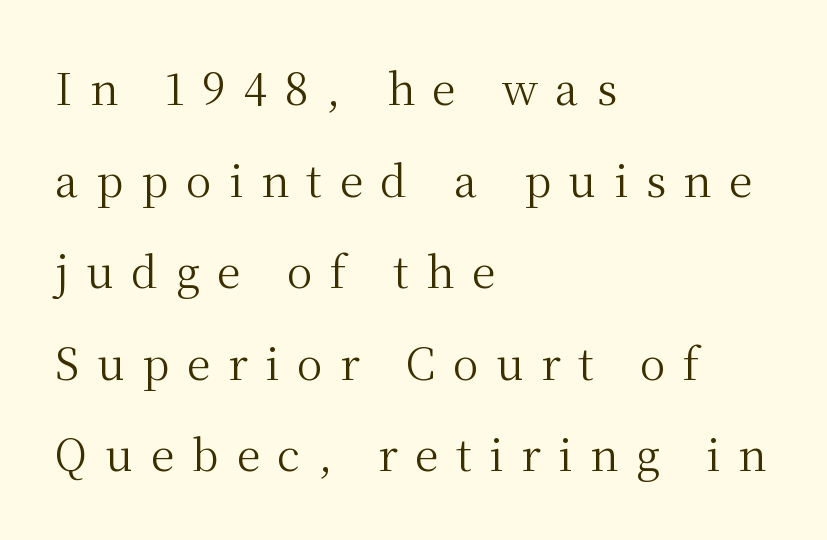
The image shows 43 px regular-weight serif type, upright; set left-aligned, loose line spacing (2.13x), unusually wide letter spacing (+0.41 em), not underlined; medium stroke contrast and a medium x-height.
